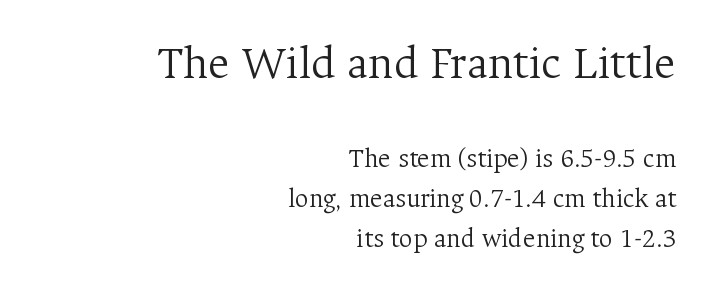
The image shows 47 px light serif type, upright; set right-aligned, normal line spacing (1.48x), normal letter spacing, not underlined; the first (top) block is 1.74x larger; medium stroke contrast and a medium x-height.
